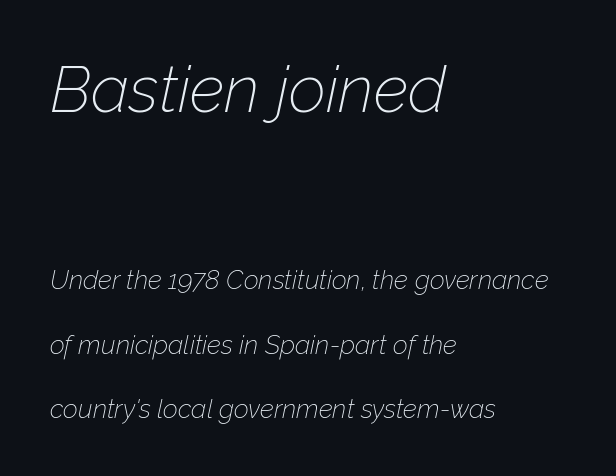
{"italic": "yes", "lean": "right", "slant_degrees": 12, "bold": "no", "weight": "thin", "width": "normal", "stroke_contrast": "low", "x_height": "medium", "monospaced": "no", "underline": "no", "align": "left", "line_spacing": "loose", "line_spacing_ratio": 2.49, "letter_spacing": "normal", "letter_spacing_em": 0.0, "larger_block": "first", "size_ratio": 2.5, "glyph_px": 65}
